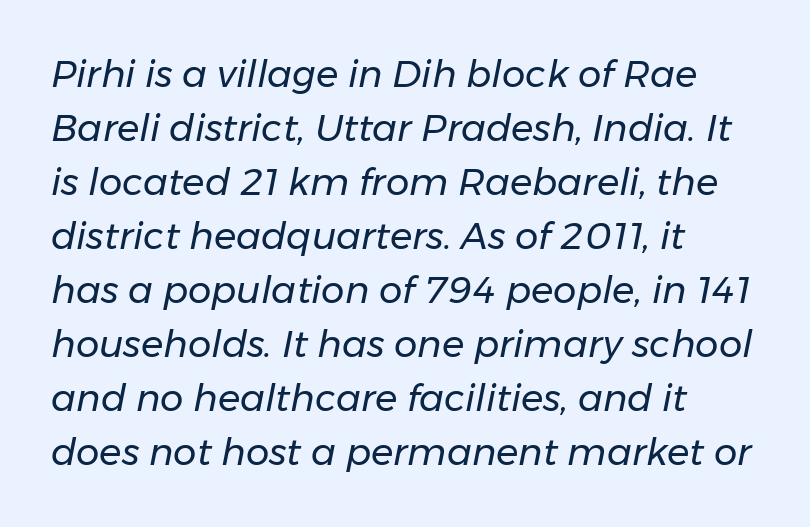
The image shows 37 px regular-weight type, italic (leaning right); set left-aligned, normal line spacing (1.46x), normal letter spacing, not underlined; low stroke contrast and a medium x-height.
